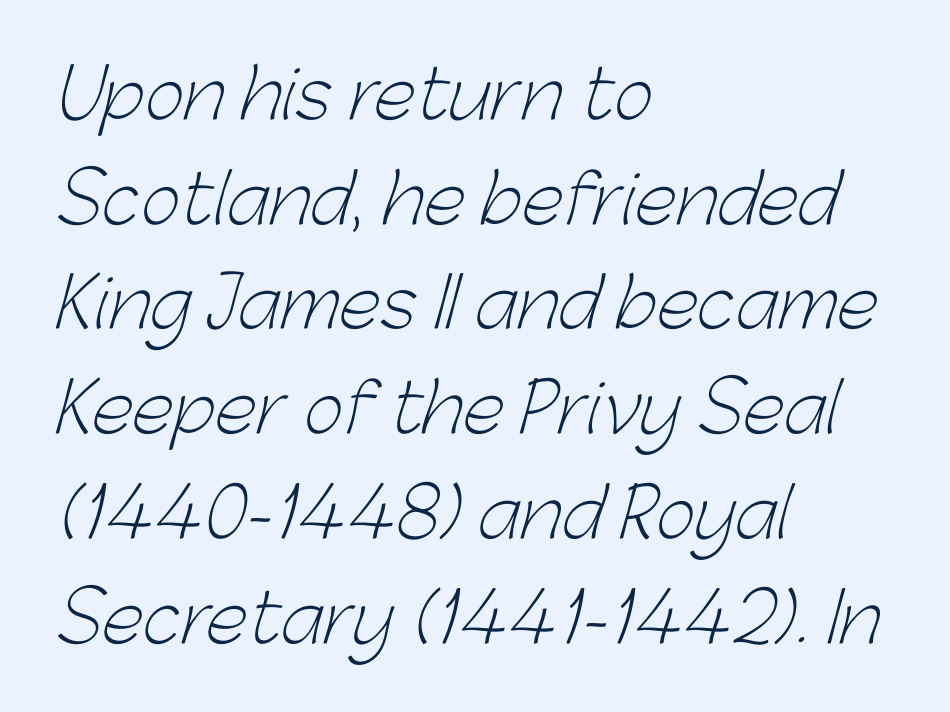
The image shows 68 px light sans-serif type; set left-aligned, normal line spacing (1.54x), normal letter spacing, not underlined; low stroke contrast and a medium x-height.
